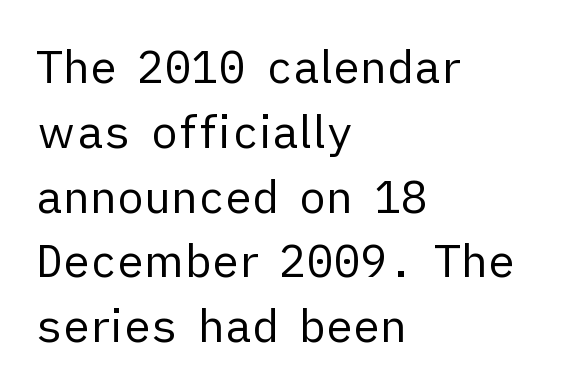
{"serif": "no", "italic": "no", "bold": "no", "weight": "regular", "width": "normal", "stroke_contrast": "low", "x_height": "medium", "monospaced": "no", "underline": "no", "align": "left", "line_spacing": "normal", "line_spacing_ratio": 1.44, "letter_spacing": "normal", "letter_spacing_em": 0.0, "glyph_px": 45}
